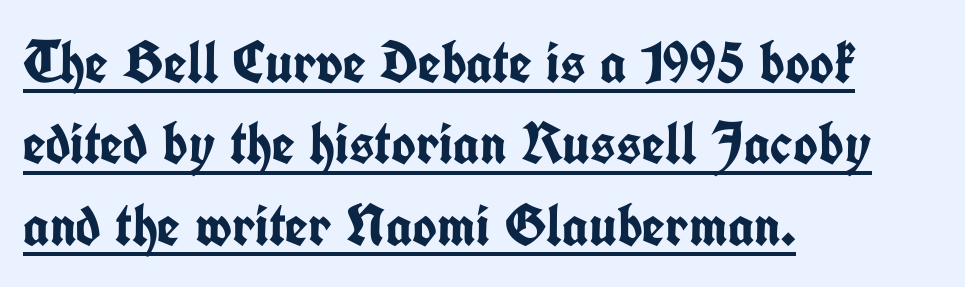
{"serif": "no", "italic": "no", "bold": "yes", "weight": "semibold", "width": "condensed", "stroke_contrast": "low", "x_height": "medium", "monospaced": "no", "underline": "yes", "align": "left", "line_spacing": "normal", "line_spacing_ratio": 1.38, "letter_spacing": "normal", "letter_spacing_em": 0.0, "glyph_px": 59}
